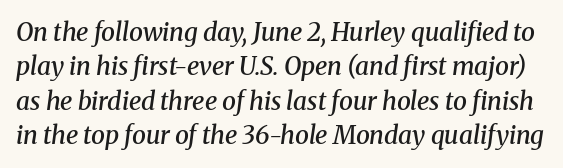
The image shows 25 px text type, italic (leaning right); set normal line spacing (1.38x), normal letter spacing, not underlined.
